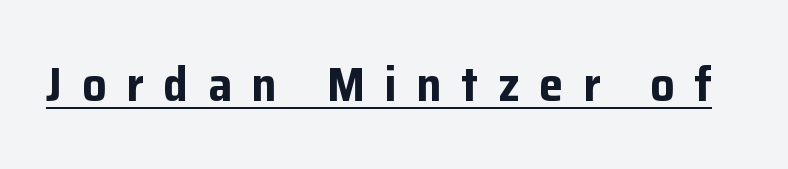
{"serif": "no", "italic": "no", "bold": "yes", "weight": "bold", "width": "normal", "stroke_contrast": "low", "x_height": "medium", "monospaced": "no", "underline": "yes", "letter_spacing": "wide", "letter_spacing_em": 0.41, "glyph_px": 48}
